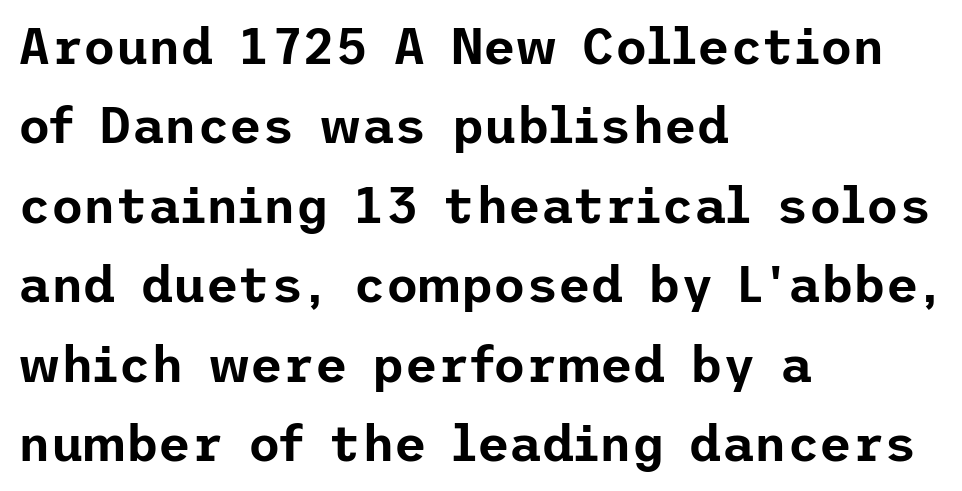
The image shows 50 px sans-serif type, upright; set left-aligned, normal line spacing (1.59x), normal letter spacing, not underlined; low stroke contrast and a medium x-height.
